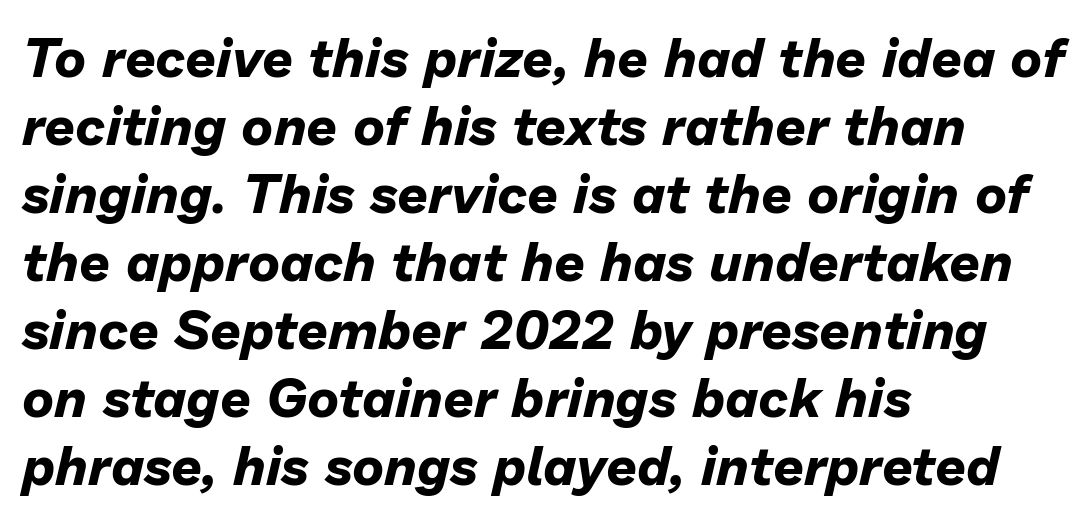
Q: Is the text bold? A: Yes.
Q: Is the text italic (slanted)? A: Yes, it leans right by about 13 degrees.
Q: Is the text underlined? A: No.
Q: How is the paragraph aligned? A: Left-aligned.
Q: Is the spacing between letters normal or unusually wide? A: Normal.
Q: Is the spacing between lines tight, normal or loose? A: Normal.
Q: Width (condensed, normal, or wide)? A: Normal.
Q: Stroke contrast? A: Low.
Q: x-height? A: Medium.
Q: Monospaced? A: No.
